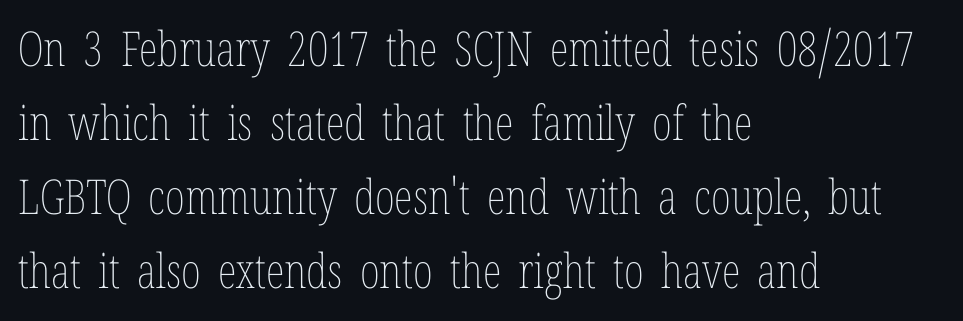
The image shows 48 px thin, condensed type, upright; set left-aligned, normal line spacing (1.54x), normal letter spacing, not underlined; low stroke contrast and a medium x-height.
